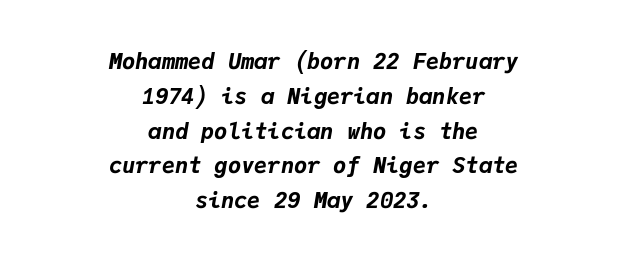
The image shows 22 px bold type, italic (leaning right); set centered, normal line spacing (1.58x), normal letter spacing, not underlined.
